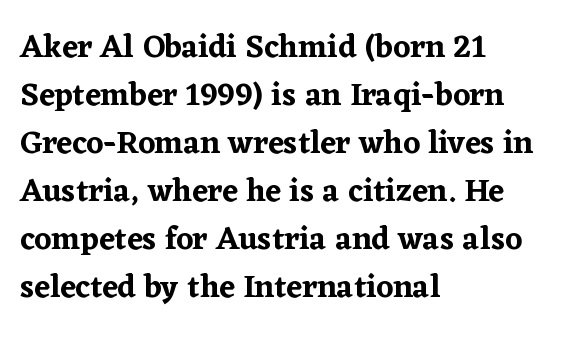
The face used here is proportionally spaced, like ordinary book or web type. Check the space under the baseline: it is left empty. The rows are spaced the way most documents space them. Each letter's strokes conclude with small projecting serifs. The letters stand upright; this is a roman face. Nothing unusual about the tracking: characters are spaced as the font intends.
